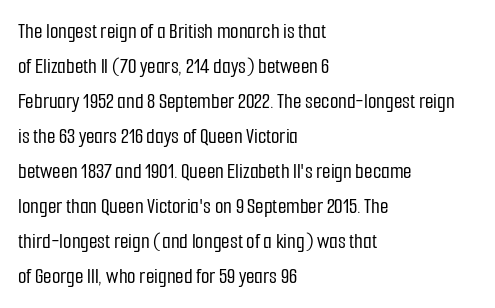
The vertical gap from one line to the next is medium. In terms of posture, this sample is upright. The ragged edge is on the right, which tells us the setting is flush left. Look at the tracking — it's just the regular setting, nothing added. Only glyphs here, with clear space below each row.
